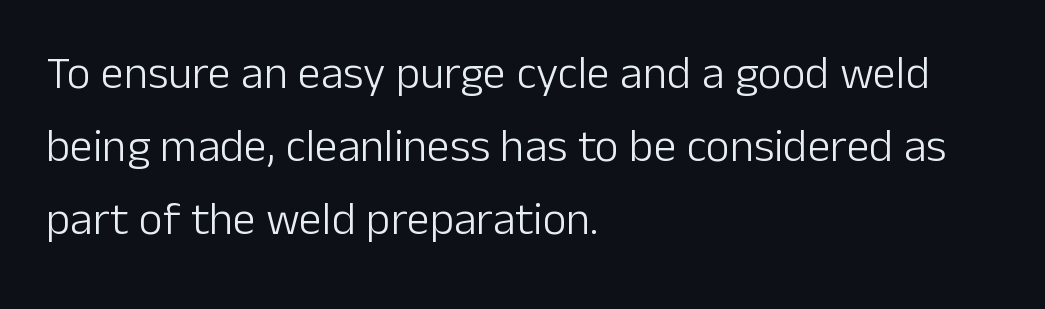
The face used here is proportionally spaced, like ordinary book or web type. Here the glyphs are tracked normally, forming tight word shapes. Interline gaps are of average width in this sample. In terms of posture, this sample is upright.
